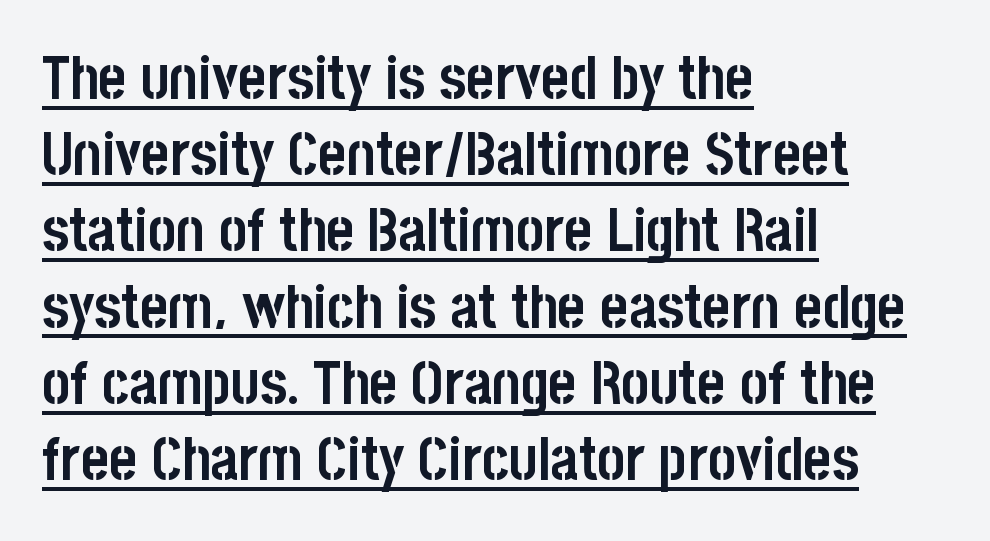
Q: Is the text bold? A: Yes.
Q: Is the text italic (slanted)? A: No, it is upright.
Q: Is the typeface a serif or a sans-serif typeface? A: Sans-serif.
Q: Is the text underlined? A: Yes.
Q: How is the paragraph aligned? A: Left-aligned.
Q: Is the spacing between letters normal or unusually wide? A: Normal.
Q: Is the spacing between lines tight, normal or loose? A: Normal.
Q: Width (condensed, normal, or wide)? A: Condensed.
Q: Stroke contrast? A: Low.
Q: x-height? A: Large.
Q: Monospaced? A: No.
